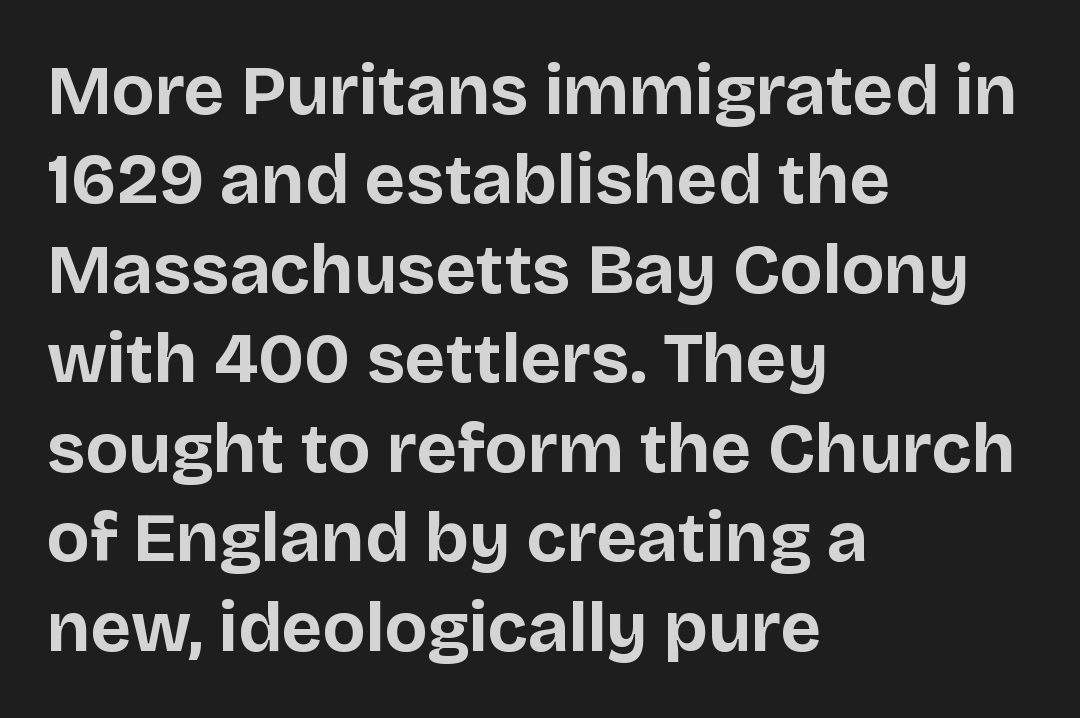
Every row of glyphs begins at an identical x-position on the left. Look at the tracking — it's just the regular setting, nothing added. Plain, unruled lines of type. Horizontal bands of white between lines are of average thickness. Is this a sans? Yes — the strokes have no serifs.
